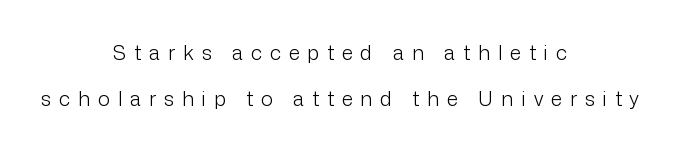
{"italic": "no", "bold": "no", "underline": "no", "align": "center", "line_spacing": "loose", "line_spacing_ratio": 2.28, "letter_spacing": "wide", "letter_spacing_em": 0.4, "glyph_px": 20}
